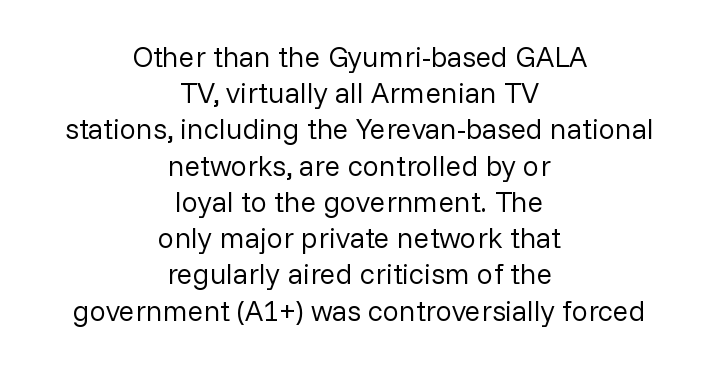
{"serif": "no", "italic": "no", "bold": "no", "weight": "regular", "width": "normal", "stroke_contrast": "low", "x_height": "medium", "monospaced": "no", "underline": "no", "align": "center", "line_spacing": "normal", "line_spacing_ratio": 1.25, "letter_spacing": "normal", "letter_spacing_em": 0.0, "glyph_px": 29}
